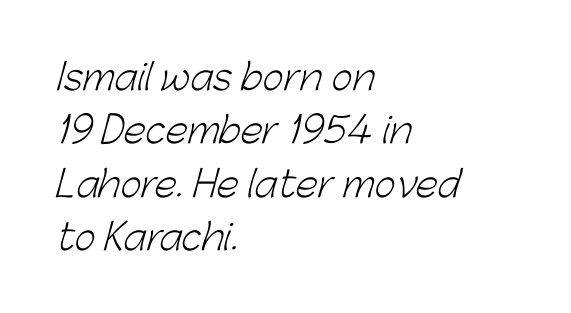
The image shows 36 px light sans-serif type; set left-aligned, normal line spacing (1.48x), normal letter spacing, not underlined; low stroke contrast and a medium x-height.
